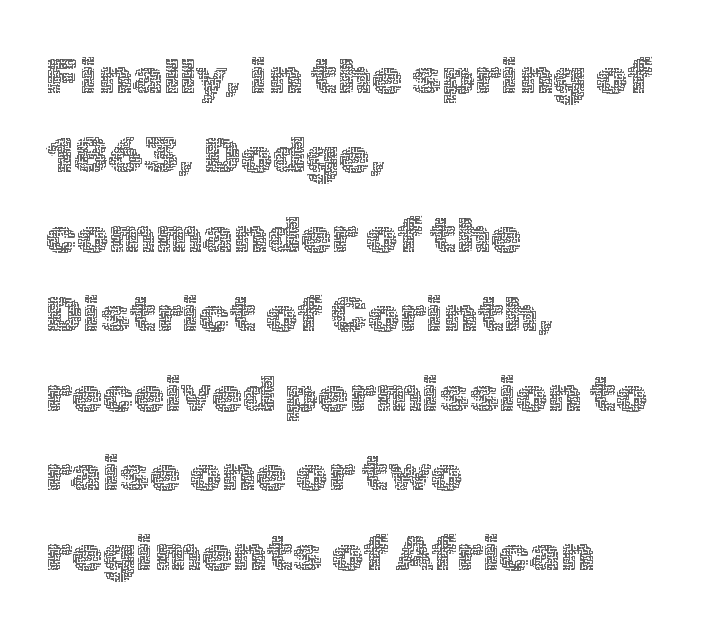
The image shows 50 px thin type, upright; set left-aligned, normal line spacing (1.59x), normal letter spacing, not underlined; a medium x-height.
